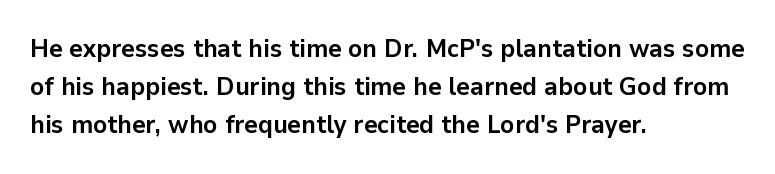
One glance says typical: line gaps are just what's usual. Students, note that the glyphs here touch the page at normal intervals. When letters stand straight like this, we call the style roman or upright. The string is rendered with underlining switched off. Casual observation: everything's shoved over to the left.
